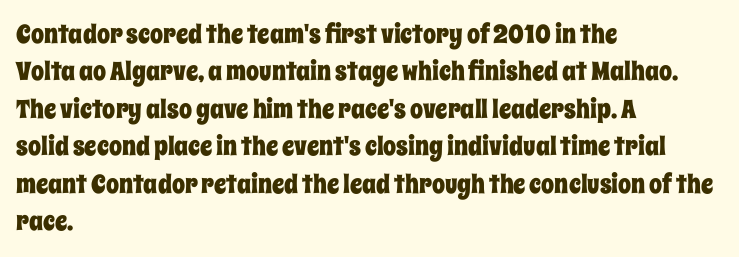
A typesetter would call this zero additional tracking. The string is rendered with underlining switched off. Reading down the block, your eye returns to a fixed left position each line. The lines sit at an ordinary, default distance from one another.
